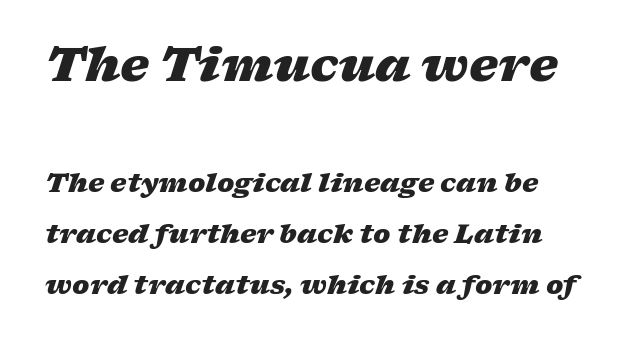
Just letters on the line, the space beneath them empty. Do the characters align in a grid? No, the font is proportional. A typesetter would mark this as italic. The first block has been scaled up relative to the second.
